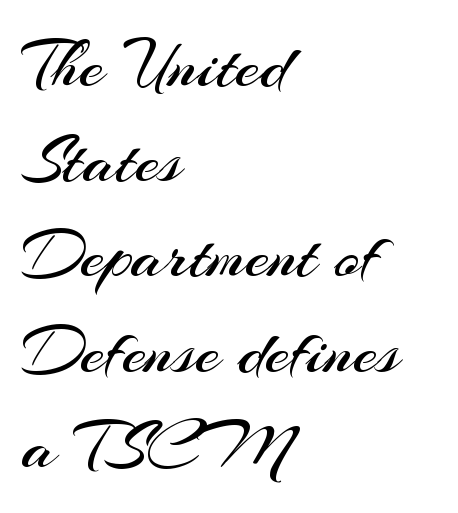
The passage shown has conventional tracking throughout. Line spacing here is normal. The rendering uses natural spacing where letterforms have individual widths. In CSS terms this would be text-align: left.
